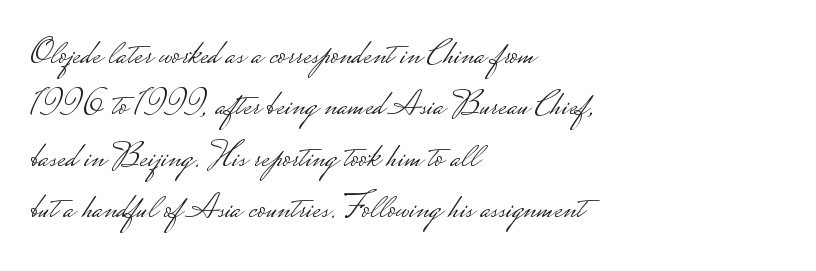
{"serif": "no", "bold": "no", "weight": "light", "width": "wide", "stroke_contrast": "low", "monospaced": "no", "underline": "no", "align": "left", "line_spacing": "normal", "line_spacing_ratio": 1.43, "letter_spacing": "normal", "letter_spacing_em": 0.0, "glyph_px": 36}
